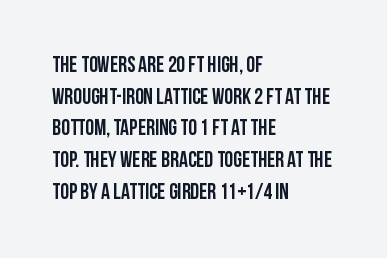
Ordinary non-slanted type is in use. Letter spacing: default. This sample is left-justified, so line endings fall wherever the words run out. Underline: absent. Successive baselines arrive at the customary interval.
